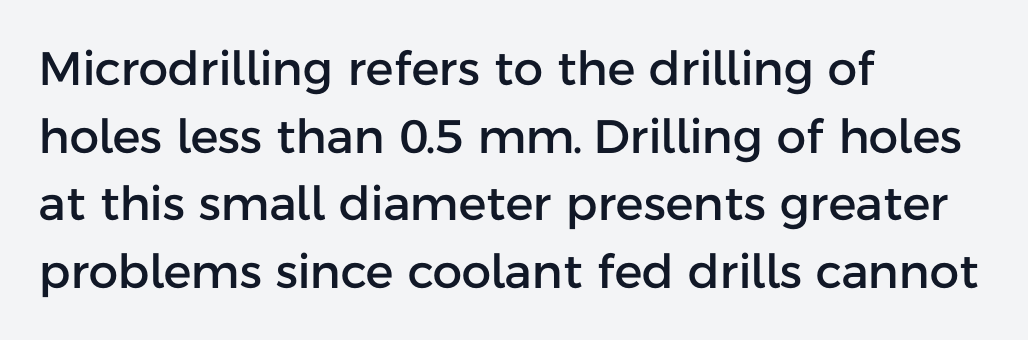
{"serif": "no", "italic": "no", "width": "normal", "stroke_contrast": "low", "x_height": "medium", "monospaced": "no", "underline": "no", "align": "left", "line_spacing": "normal", "line_spacing_ratio": 1.44, "letter_spacing": "normal", "letter_spacing_em": 0.0, "glyph_px": 47}
